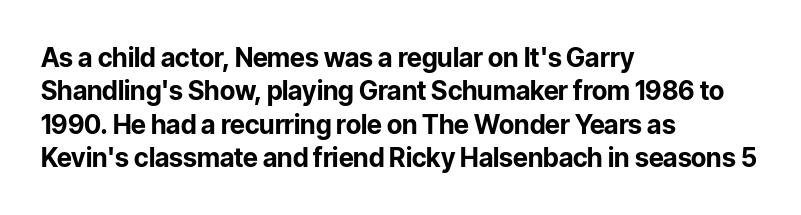
Q: Is the text bold? A: Yes.
Q: Is the text italic (slanted)? A: No, it is upright.
Q: Is the text underlined? A: No.
Q: How is the paragraph aligned? A: Left-aligned.
Q: Is the spacing between letters normal or unusually wide? A: Normal.
Q: Is the spacing between lines tight, normal or loose? A: Normal.
